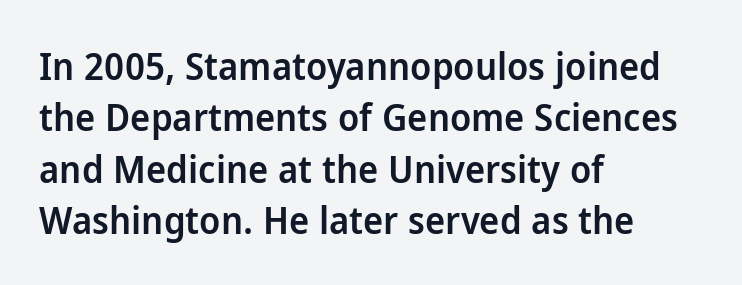
The image shows 38 px semibold sans-serif type, upright; set left-aligned, normal line spacing (1.35x), normal letter spacing, not underlined; low stroke contrast and a medium x-height.
